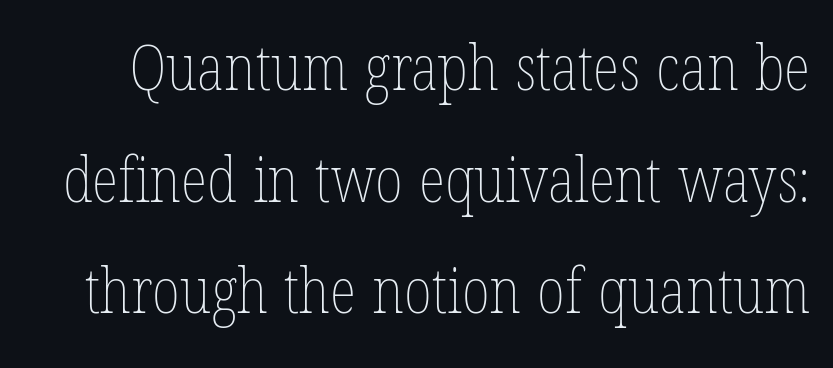
The image shows 62 px thin, condensed type, upright; set line spacing 1.8x, normal letter spacing, not underlined; low stroke contrast and a medium x-height.
